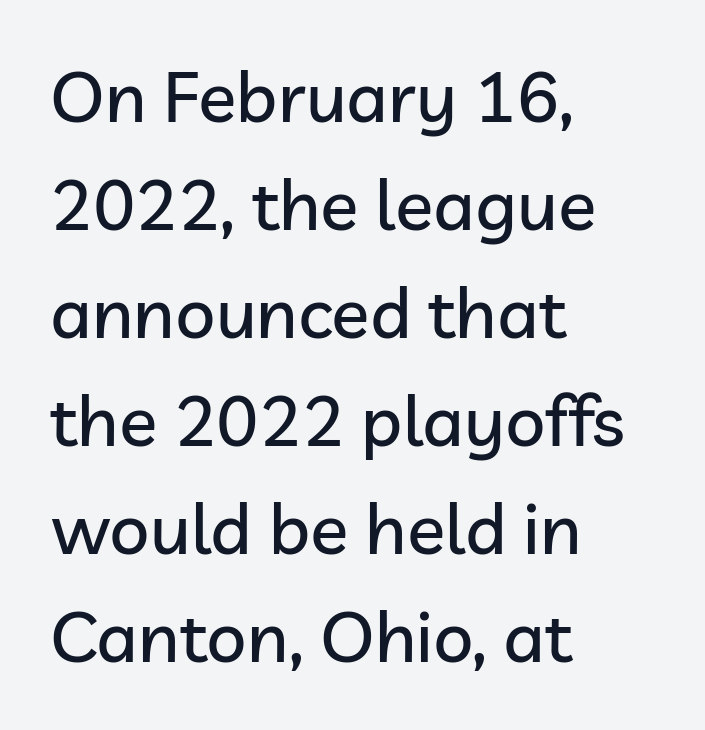
The image shows 71 px sans-serif type, upright; set left-aligned, normal line spacing (1.52x), normal letter spacing, not underlined; low stroke contrast and a medium x-height.
